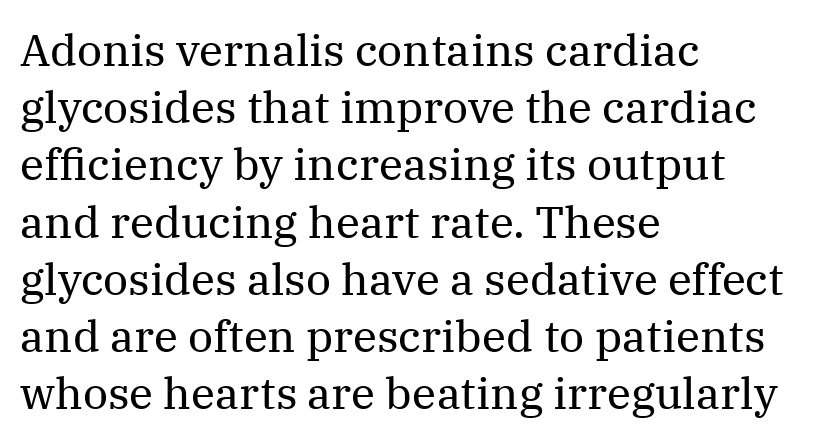
The image shows 44 px regular-weight serif type, upright; set left-aligned, normal line spacing (1.3x), normal letter spacing, not underlined; medium stroke contrast and a medium x-height.
